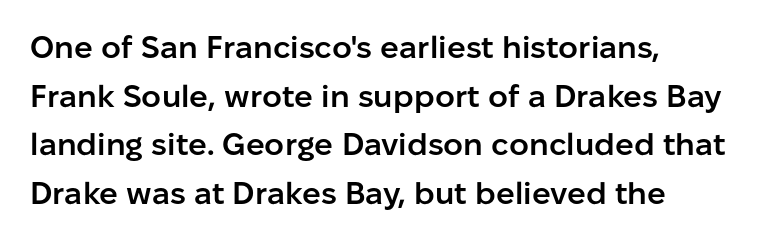
Whoever set this chose a conventional vertical rhythm. Observe the ordinary spacing: letters are neighbours, not strangers. This rendering features lettering with no underline. Serif or sans? Sans — the stroke terminals are bare.
